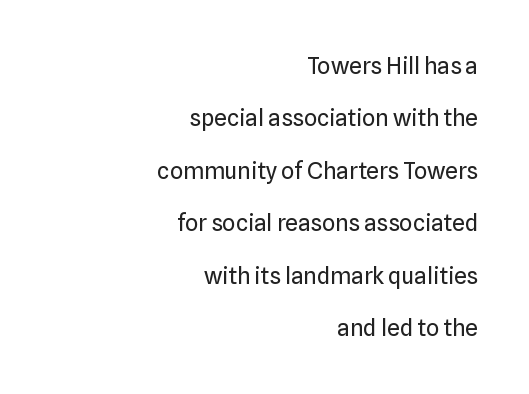
{"italic": "no", "bold": "no", "underline": "no", "align": "right", "line_spacing": "loose", "line_spacing_ratio": 2.28, "letter_spacing": "normal", "letter_spacing_em": 0.0, "glyph_px": 23}
